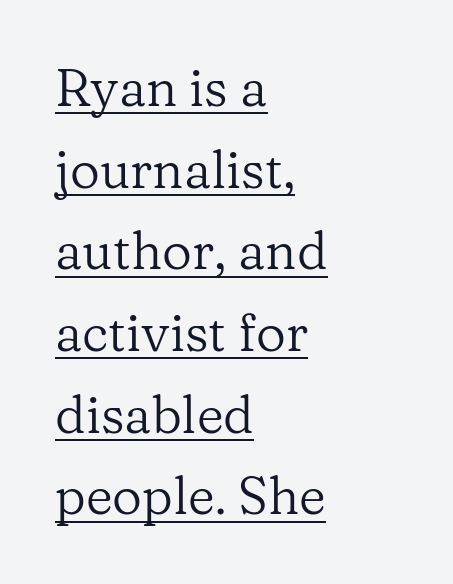
{"serif": "yes", "italic": "no", "bold": "no", "weight": "regular", "width": "normal", "stroke_contrast": "low", "x_height": "medium", "monospaced": "no", "underline": "yes", "align": "left", "line_spacing": "normal", "line_spacing_ratio": 1.57, "letter_spacing": "normal", "letter_spacing_em": 0.0, "glyph_px": 52}
